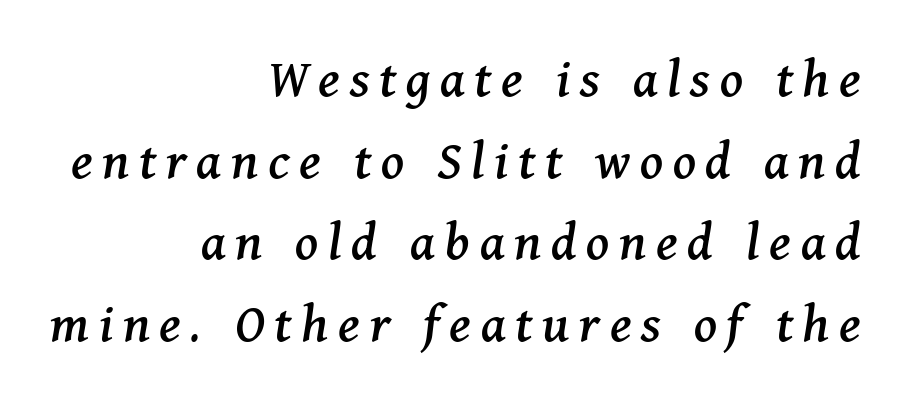
Q: Is the text italic (slanted)? A: Yes, it leans right by about 11 degrees.
Q: Is the typeface a serif or a sans-serif typeface? A: Serif.
Q: Is the text underlined? A: No.
Q: How is the paragraph aligned? A: Right-aligned.
Q: Is the spacing between lines tight, normal or loose? A: Normal.
Q: Width (condensed, normal, or wide)? A: Normal.
Q: Stroke contrast? A: Medium.
Q: x-height? A: Medium.
Q: Monospaced? A: No.
